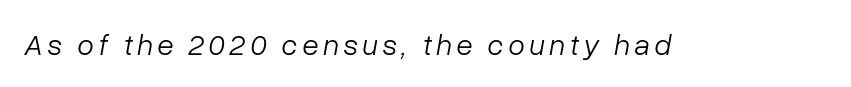
Q: Is the text bold? A: No.
Q: Is the text italic (slanted)? A: Yes, it leans right by about 10 degrees.
Q: Is the text underlined? A: No.
Q: Width (condensed, normal, or wide)? A: Normal.
Q: Stroke contrast? A: Low.
Q: x-height? A: Medium.
Q: Monospaced? A: No.
